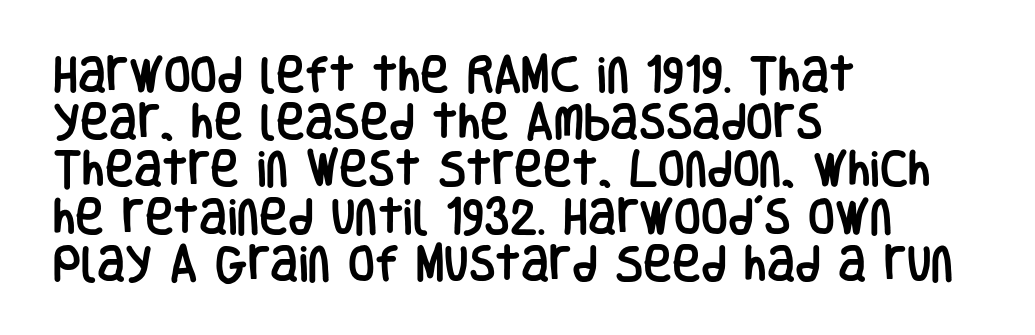
Q: Is the text italic (slanted)? A: No, it is upright.
Q: Is the typeface a serif or a sans-serif typeface? A: Sans-serif.
Q: Is the text underlined? A: No.
Q: How is the paragraph aligned? A: Left-aligned.
Q: Is the spacing between letters normal or unusually wide? A: Normal.
Q: Width (condensed, normal, or wide)? A: Condensed.
Q: Stroke contrast? A: Low.
Q: x-height? A: Large.
Q: Monospaced? A: No.
